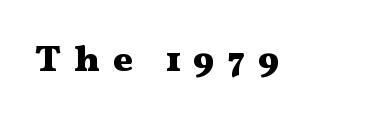
Tracking value appears strongly positive — letters spread wide. Proportional: the letters do not fall into vertical columns. Chunky letters — that's bold for sure. The passage shown is typeset with a serif family. Check under the words: just untouched page.
